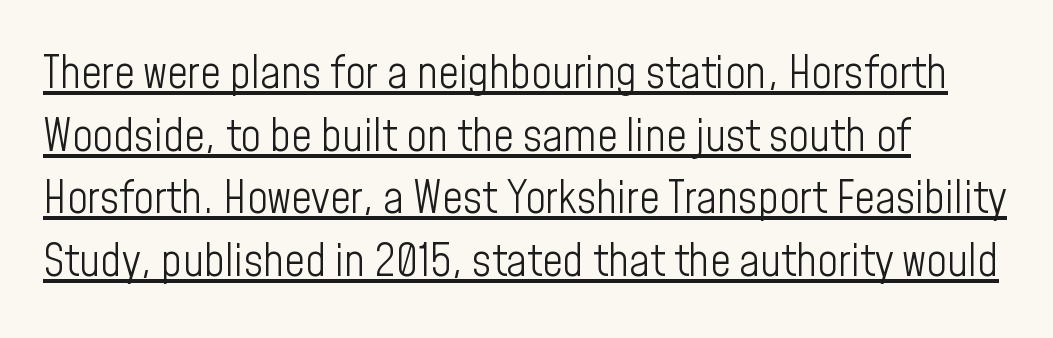
The passage shown is typed in a proportional face where columns would drift. The rendering uses a moderate line-height, typical for paragraphs. A sans-serif font was chosen for this passage. Somebody hit Ctrl+U on this one — the words are underlined. In terms of letterspacing, this is plain default setting.
